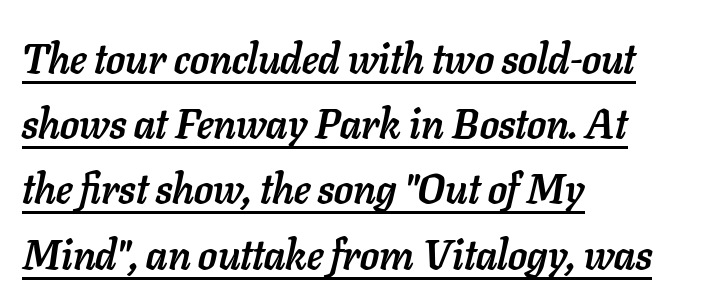
Q: Is the text bold? A: Yes.
Q: Is the text italic (slanted)? A: Yes, it leans right by about 11 degrees.
Q: Is the text underlined? A: Yes.
Q: How is the paragraph aligned? A: Left-aligned.
Q: Is the spacing between letters normal or unusually wide? A: Normal.
Q: Is the spacing between lines tight, normal or loose? A: Normal.
Q: Width (condensed, normal, or wide)? A: Normal.
Q: Stroke contrast? A: Low.
Q: x-height? A: Medium.
Q: Monospaced? A: No.
